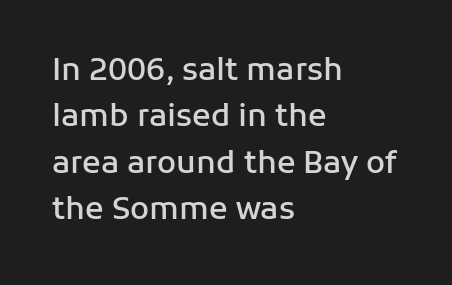
The image shows 31 px semibold sans-serif type, upright; set left-aligned, normal line spacing (1.5x), normal letter spacing, not underlined; low stroke contrast and a medium x-height.
